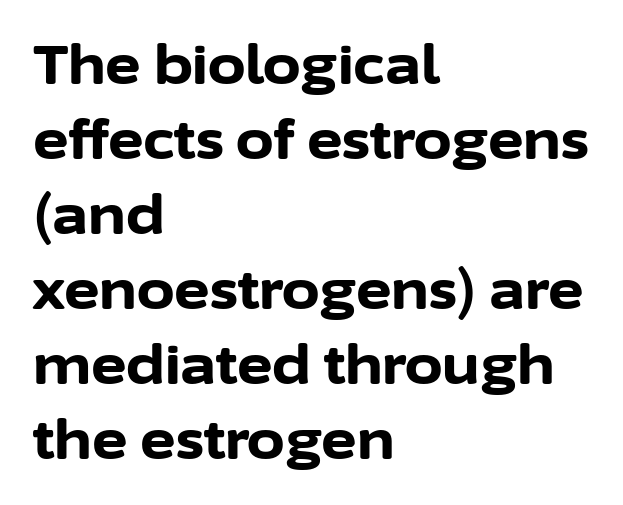
{"serif": "no", "italic": "no", "bold": "yes", "weight": "bold", "width": "normal", "stroke_contrast": "low", "x_height": "medium", "monospaced": "no", "underline": "no", "align": "left", "line_spacing": "normal", "line_spacing_ratio": 1.39, "letter_spacing": "normal", "letter_spacing_em": 0.0, "glyph_px": 54}
